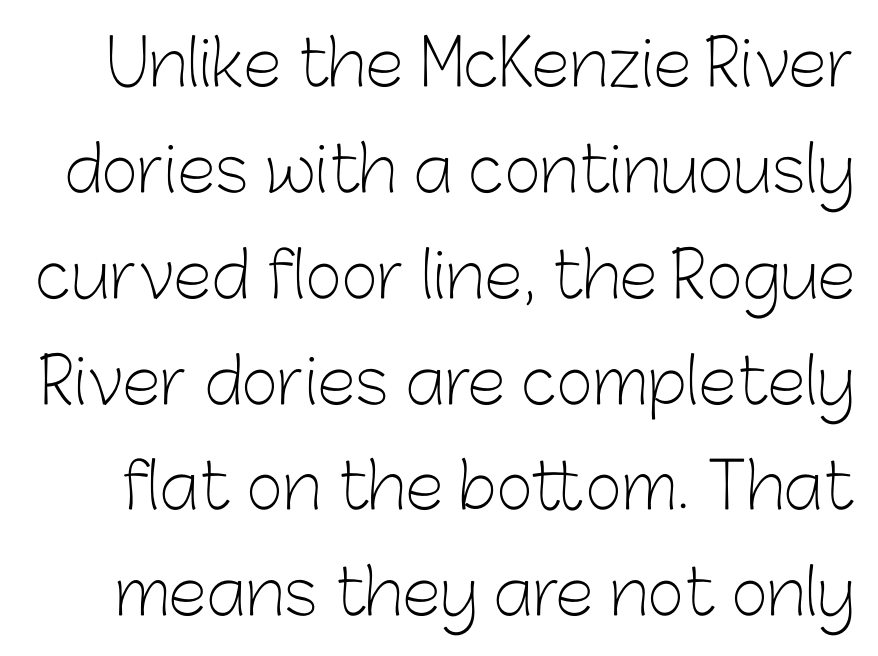
Spacing verdict: proportional, widths tailored to each character. A typesetter would label this face a sans. Between one letter and the next there's only the usual sliver of space. Rows of type keep a routine distance in the vertical direction. The typography opts for an upright posture over an oblique one. Each stroke keeps to a modest, everyday thickness or less.
